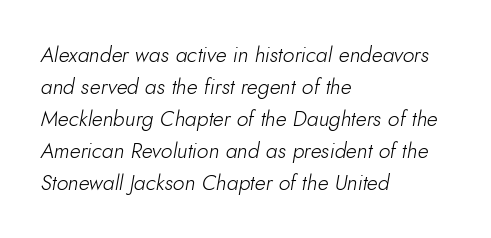
Q: Is the text bold? A: No.
Q: Is the text italic (slanted)? A: Yes, it leans right by about 10 degrees.
Q: Is the text underlined? A: No.
Q: How is the paragraph aligned? A: Left-aligned.
Q: Is the spacing between letters normal or unusually wide? A: Normal.
Q: Is the spacing between lines tight, normal or loose? A: Normal.
